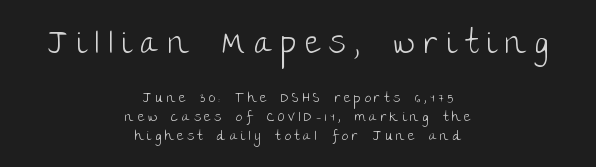
The image shows 33 px light sans-serif type, upright; set centered, normal line spacing (1.33x), unusually wide letter spacing (+0.27 em), not underlined; the first (top) block is 2.36x larger; low stroke contrast and a large x-height.
